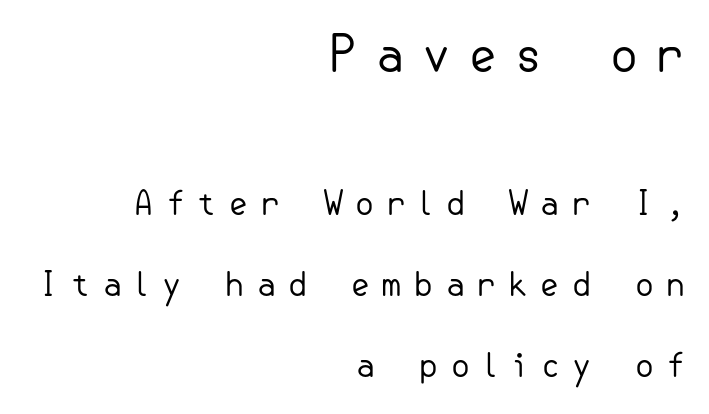
The image shows 49 px regular-weight sans-serif type, upright; set right-aligned, loose line spacing (2.45x), unusually wide letter spacing (+0.33 em), not underlined; the first (top) block is 1.48x larger; low stroke contrast and a small x-height.
